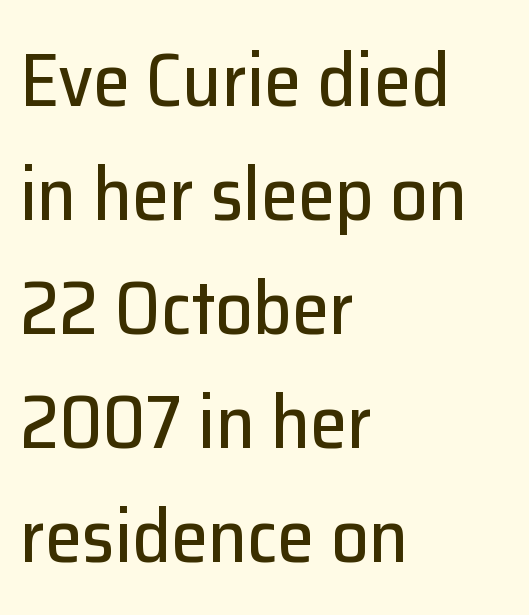
{"serif": "no", "italic": "no", "width": "normal", "stroke_contrast": "low", "x_height": "medium", "monospaced": "no", "underline": "no", "align": "left", "line_spacing": "normal", "line_spacing_ratio": 1.52, "letter_spacing": "normal", "letter_spacing_em": 0.0, "glyph_px": 75}
